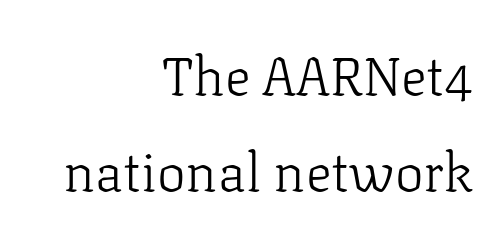
The image shows 54 px light serif type, upright; set right-aligned, line spacing 1.78x, normal letter spacing, not underlined; low stroke contrast and a medium x-height.
